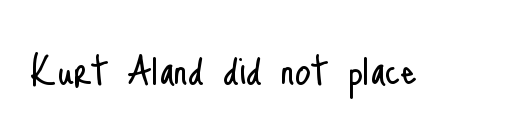
Q: Is the text bold? A: No.
Q: Is the text italic (slanted)? A: No, it is upright.
Q: Is the typeface a serif or a sans-serif typeface? A: Sans-serif.
Q: Is the text underlined? A: No.
Q: Is the spacing between letters normal or unusually wide? A: Normal.
Q: Width (condensed, normal, or wide)? A: Condensed.
Q: Stroke contrast? A: Low.
Q: x-height? A: Small.
Q: Monospaced? A: No.
